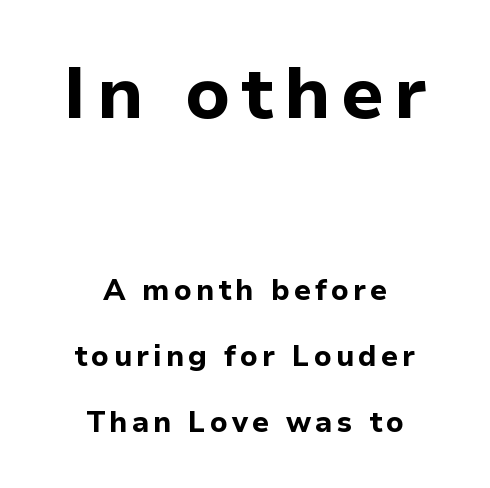
The image shows 73 px bold sans-serif type, upright; set centered, loose line spacing (2.29x), not underlined; the first (top) block is 2.52x larger; low stroke contrast and a medium x-height.
